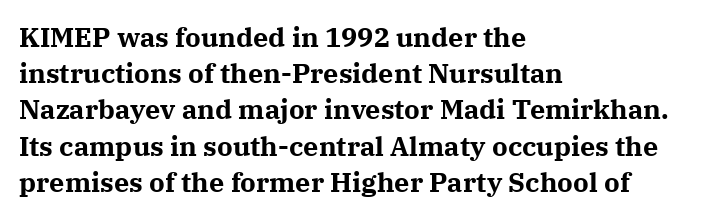
{"italic": "no", "bold": "yes", "underline": "no", "align": "left", "line_spacing": "normal", "line_spacing_ratio": 1.34, "letter_spacing": "normal", "letter_spacing_em": 0.0, "glyph_px": 27}
